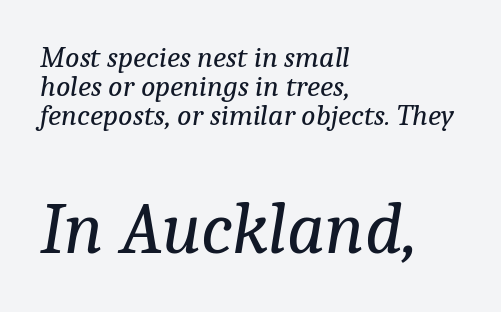
Font category for this specimen: serif. This rendering leaves character spacing at its baseline value. Counters stay open thanks to moderate or lighter strokes. The designer gave the closing block more size than the opening block. Slanted lettering throughout. Is there much room between lines? No — they nearly touch.
